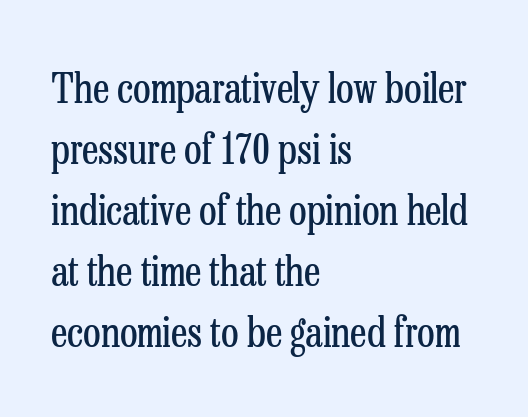
{"serif": "yes", "italic": "no", "bold": "no", "weight": "regular", "width": "condensed", "stroke_contrast": "low", "x_height": "medium", "monospaced": "no", "underline": "no", "align": "left", "line_spacing": "normal", "line_spacing_ratio": 1.49, "letter_spacing": "normal", "letter_spacing_em": 0.0, "glyph_px": 41}
